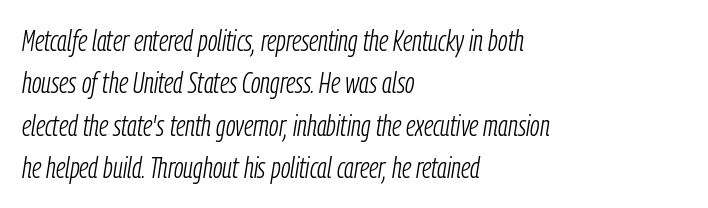
{"italic": "yes", "lean": "right", "slant_degrees": 9, "bold": "no", "weight": "light", "width": "condensed", "stroke_contrast": "low", "x_height": "medium", "monospaced": "no", "underline": "no", "align": "left", "line_spacing": "normal", "line_spacing_ratio": 1.46, "letter_spacing": "normal", "letter_spacing_em": 0.0, "glyph_px": 29}
